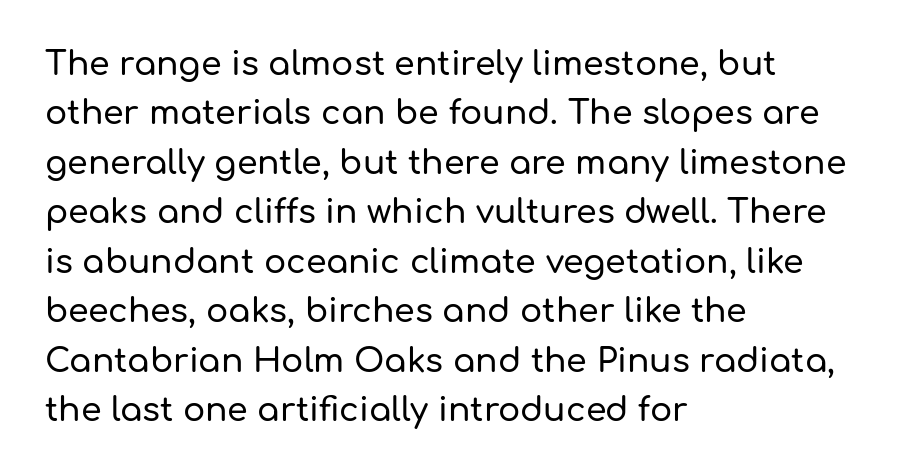
The image shows 33 px sans-serif type, upright; set left-aligned, normal line spacing (1.5x), normal letter spacing, not underlined; low stroke contrast and a medium x-height.
